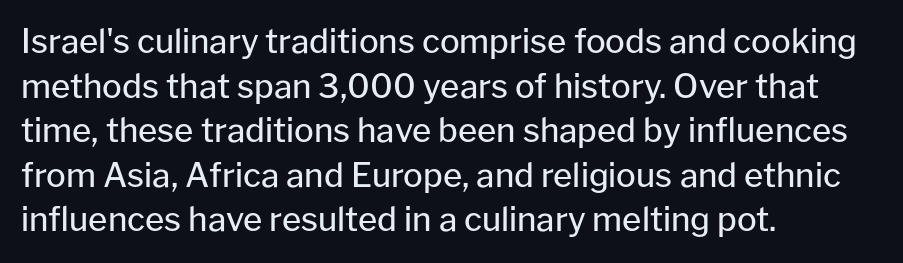
Vertically, the passage feels balanced, rows spaced as you'd expect. The strip under each line holds only bare page. Here the designer chose a conventional face with non-uniform glyph widths. Compared with typical body copy, the letter spacing here is the same. This sample uses a sans-serif face. A quiet, ordinary-to-light weight characterises the typeface.
